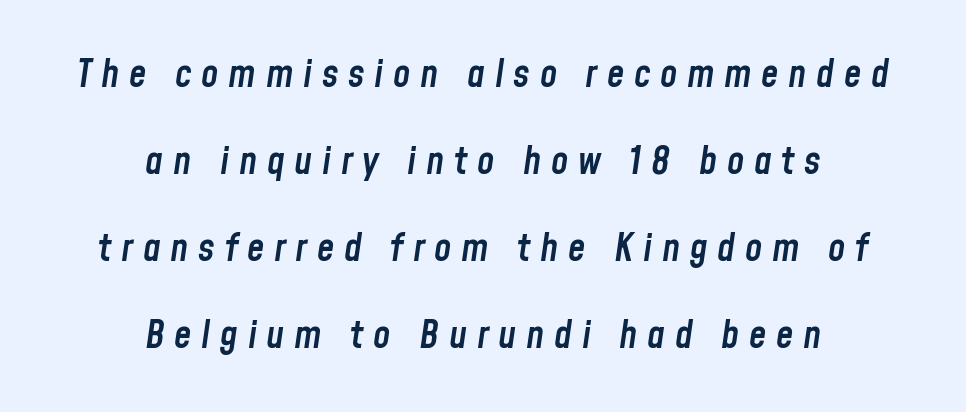
{"italic": "yes", "lean": "right", "slant_degrees": 8, "bold": "semi", "weight": "semibold", "width": "condensed", "stroke_contrast": "low", "x_height": "medium", "monospaced": "no", "underline": "no", "align": "center", "line_spacing": "loose", "line_spacing_ratio": 2.23, "letter_spacing": "wide", "letter_spacing_em": 0.25, "glyph_px": 39}
